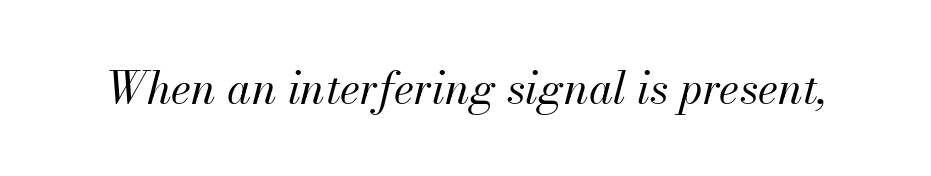
The face used here is proportionally spaced, like ordinary book or web type. Does extra space separate the letters? No, they use regular spacing. Glance below the letters and you will spot only blank space. The characters are drawn with everyday or finer stroke widths. The specimen reads as italic at a glance.
